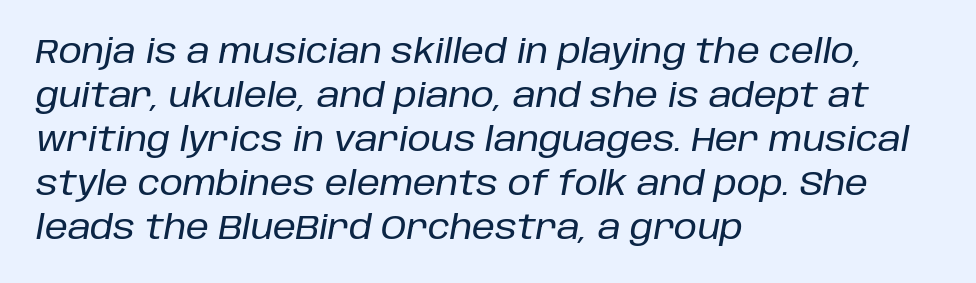
Q: Is the text italic (slanted)? A: Yes, it leans right by about 10 degrees.
Q: Is the text underlined? A: No.
Q: How is the paragraph aligned? A: Left-aligned.
Q: Is the spacing between letters normal or unusually wide? A: Normal.
Q: Is the spacing between lines tight, normal or loose? A: Normal.
Q: Width (condensed, normal, or wide)? A: Normal.
Q: Stroke contrast? A: Low.
Q: x-height? A: Large.
Q: Monospaced? A: No.
